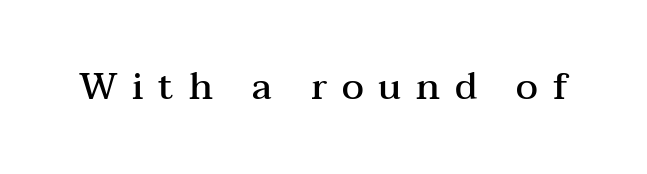
The face used here is a semibold: visibly heavier than regular, lighter than bold. The characters display serif detailing at their extremities. Spacing between characters has been opened up far beyond the box default. A typesetter would call this proportional, since set widths differ per character. Every character sits straight up, as roman type does. Bare-footed words on every line.
